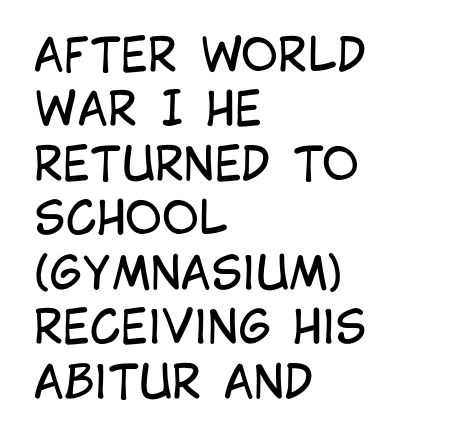
The setting favours the left margin, as ordinary paragraphs usually do. Vertical strokes here are truly vertical. A sans-serif font was chosen for this passage. Weight: in the light-to-regular range. Compared with typical body copy, the letter spacing here is the same. Varying glyph widths throughout — classic text-font behaviour.
